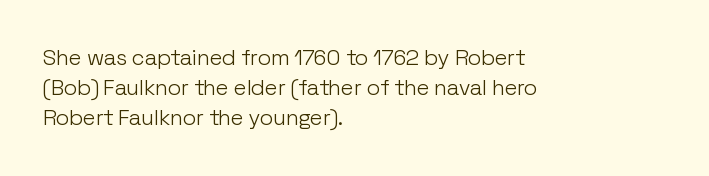
The image shows 22 px text type, upright; set left-aligned, normal line spacing (1.37x), normal letter spacing, not underlined.
